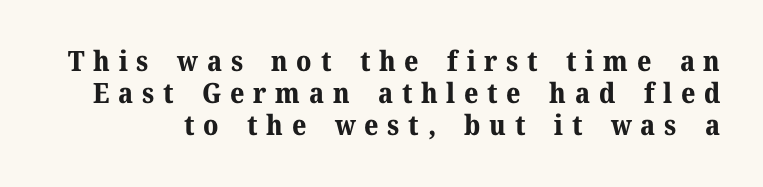
The image shows 28 px bold serif type, upright; set tight line spacing (1.14x), unusually wide letter spacing (+0.31 em), not underlined; medium stroke contrast and a medium x-height.
